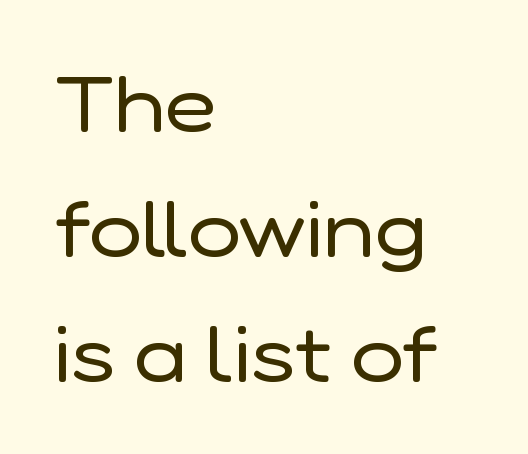
These lines were composed using upright roman letters. The block of text has a typical density, with ordinary space between rows. This rendering leaves character spacing at its baseline value. The zone under the glyphs is completely vacant. Does the type have serifs? No, each stem ends abruptly. Varying glyph widths throughout — classic text-font behaviour.
